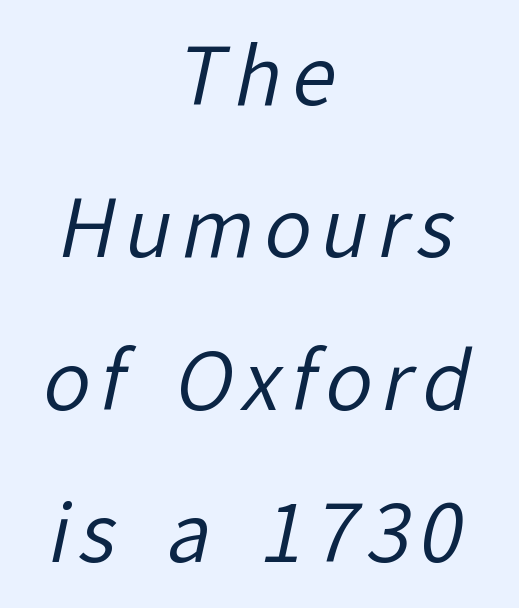
The image shows 79 px regular-weight sans-serif type; set centered, loose line spacing (1.93x), not underlined; low stroke contrast and a medium x-height.
